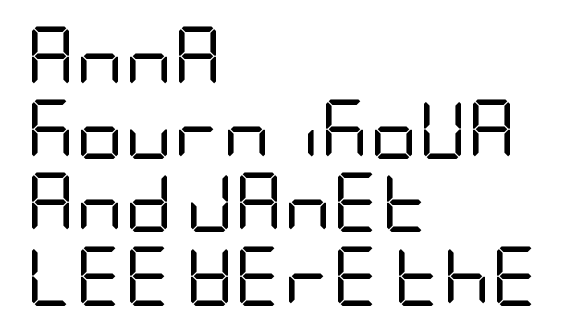
Q: Is the text bold? A: No.
Q: Is the text italic (slanted)? A: No, it is upright.
Q: Is the typeface a serif or a sans-serif typeface? A: Sans-serif.
Q: Is the text underlined? A: No.
Q: How is the paragraph aligned? A: Left-aligned.
Q: Is the spacing between letters normal or unusually wide? A: Normal.
Q: Width (condensed, normal, or wide)? A: Condensed.
Q: Stroke contrast? A: Low.
Q: x-height? A: Large.
